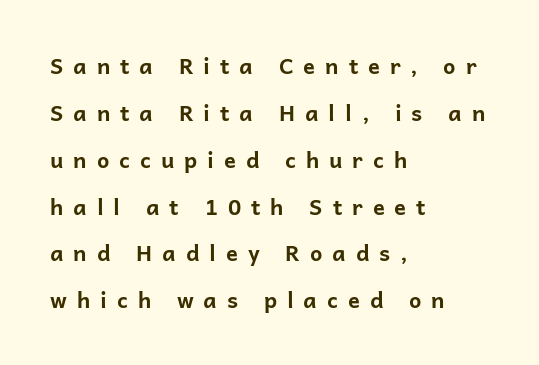
The image shows 22 px bold type, upright; set left-aligned, loose line spacing (2.13x), unusually wide letter spacing (+0.45 em), not underlined.
